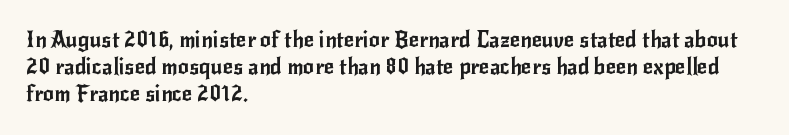
The horizontal fit of the characters is conventional and even. The typesetter chose a ragged-right arrangement here. Upright lettering throughout. The specimen omits any rule beneath the text block's lines.
